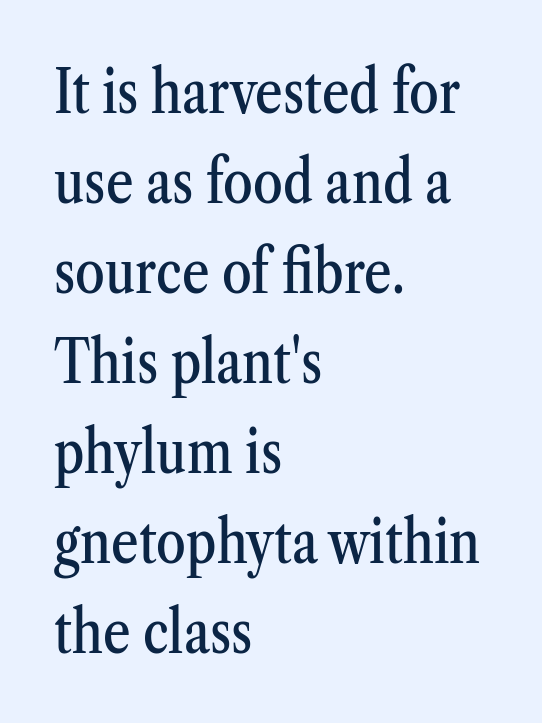
{"serif": "yes", "italic": "no", "width": "condensed", "stroke_contrast": "medium", "x_height": "medium", "monospaced": "no", "underline": "no", "align": "left", "line_spacing": "normal", "line_spacing_ratio": 1.5, "letter_spacing": "normal", "letter_spacing_em": 0.0, "glyph_px": 60}
